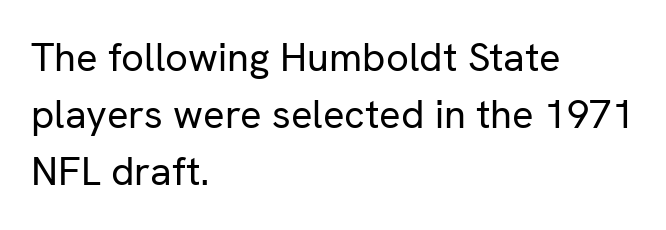
The foot of each line stays bare and open. What kind of face is this? One without serifs — a sans. Is there much room between lines? A standard amount, neither cramped nor airy. Character widths vary here, with narrow letters taking less room than wide ones. The typesetter chose a ragged-right arrangement here. Standard letterfit; no display-style spreading of the glyphs.
